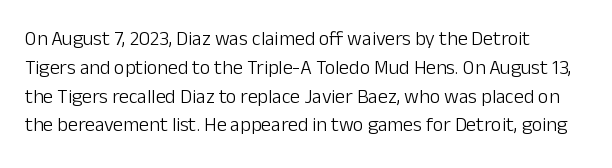
Vertical strokes here are truly vertical. The typesetting does not lean heavy: it is not bold. These lines keep a tight, regular rhythm from letter to letter. Anything drawn beneath the words? Only blank space. The designer left line spacing at the default. Caption: multi-line text, flush left, ragged right.
